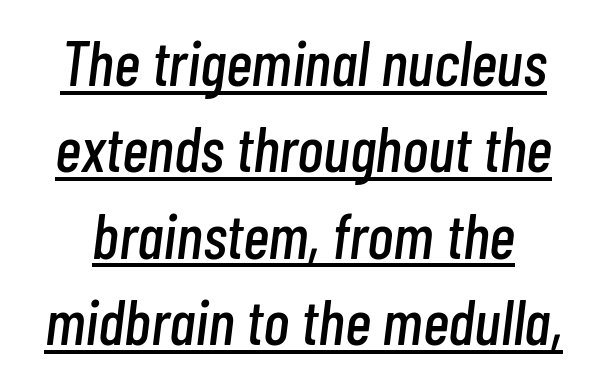
Q: Is the text italic (slanted)? A: Yes, it leans right by about 7 degrees.
Q: Is the text underlined? A: Yes.
Q: Is the spacing between letters normal or unusually wide? A: Normal.
Q: Is the spacing between lines tight, normal or loose? A: Normal.
Q: Width (condensed, normal, or wide)? A: Condensed.
Q: Stroke contrast? A: Low.
Q: x-height? A: Medium.
Q: Monospaced? A: No.
